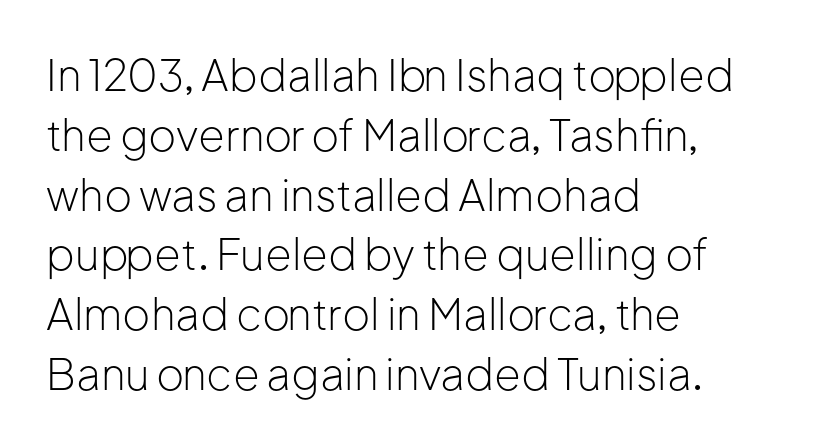
Heft: none added — not bold. The face used here is rendered with its standard letterfit. Observe the absence of serifs on each vertical stroke in this sample. The area under the type is left untouched. Here the designer chose a conventional face with non-uniform glyph widths.
